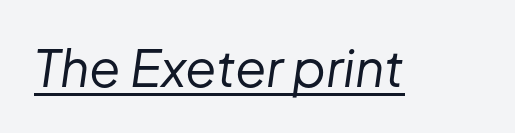
The image shows 51 px regular-weight type, italic (leaning right); set normal letter spacing, underlined; low stroke contrast and a medium x-height.
